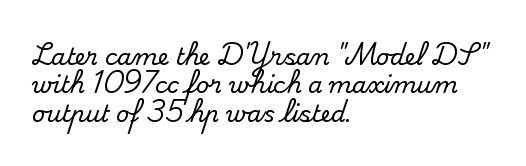
One-word summary of the alignment: left. These lines keep a tight, regular rhythm from letter to letter. Letters rest on an invisible, unmarked baseline.
